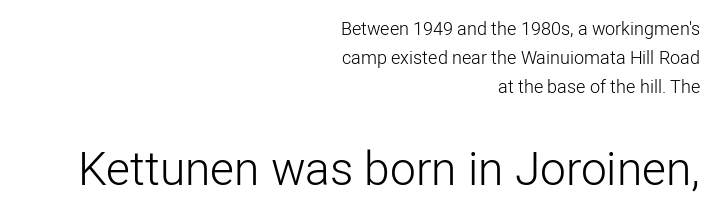
{"serif": "no", "italic": "no", "bold": "no", "weight": "light", "width": "normal", "stroke_contrast": "low", "x_height": "medium", "monospaced": "no", "underline": "no", "align": "right", "line_spacing": "normal", "line_spacing_ratio": 1.62, "letter_spacing": "normal", "letter_spacing_em": 0.0, "larger_block": "second", "size_ratio": 2.56, "glyph_px": 46}
